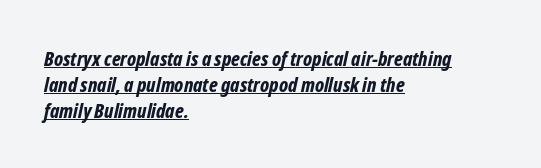
{"italic": "yes", "lean": "right", "slant_degrees": 12, "bold": "yes", "underline": "yes", "align": "left", "line_spacing": "normal", "line_spacing_ratio": 1.29, "letter_spacing": "normal", "letter_spacing_em": 0.0, "glyph_px": 20}
